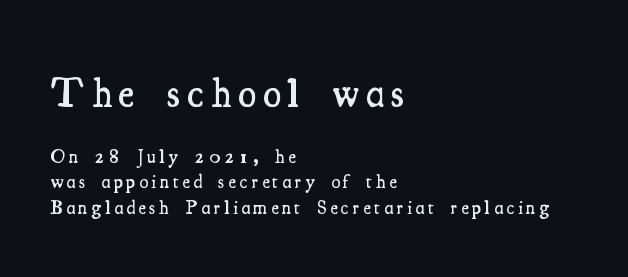
{"serif": "yes", "italic": "no", "bold": "semi", "weight": "semibold", "width": "condensed", "stroke_contrast": "medium", "x_height": "small", "monospaced": "no", "underline": "no", "align": "left", "line_spacing": "normal", "line_spacing_ratio": 1.27, "larger_block": "first", "size_ratio": 2.05, "glyph_px": 41}
